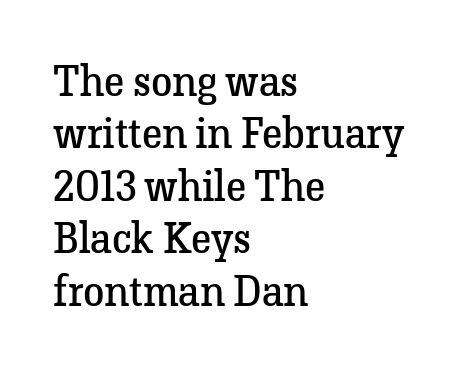
The image shows 43 px regular-weight serif type, upright; set left-aligned, line spacing 1.22x, normal letter spacing, not underlined; low stroke contrast and a medium x-height.
